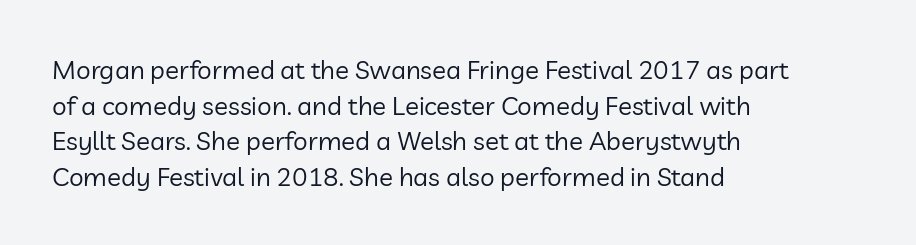
{"italic": "no", "bold": "no", "underline": "no", "align": "left", "line_spacing": "normal", "line_spacing_ratio": 1.37, "letter_spacing": "normal", "letter_spacing_em": 0.0, "glyph_px": 26}
